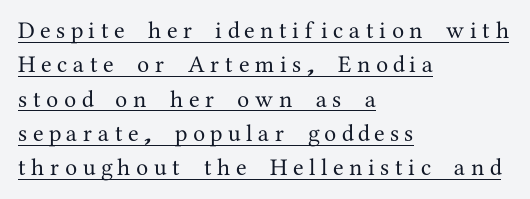
Letter spacing: wide. The string is rendered with underlining switched on. The ragged edge is on the right, which tells us the setting is flush left. Rows of type keep a routine distance in the vertical direction.
